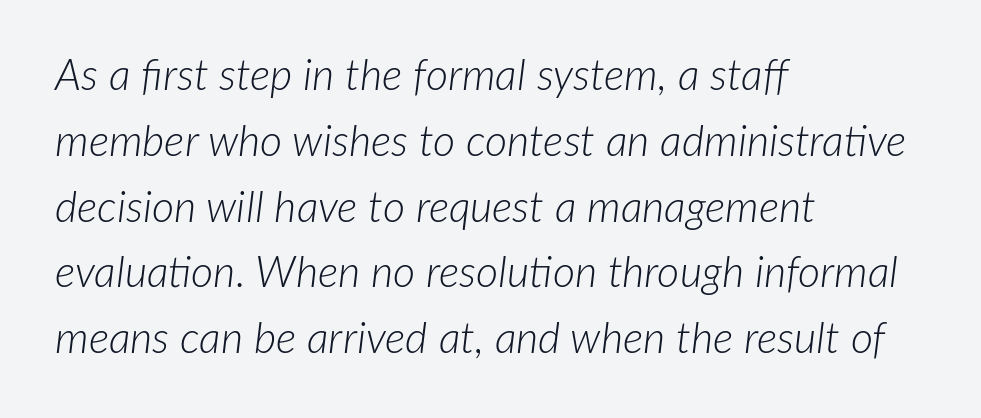
{"italic": "yes", "lean": "right", "slant_degrees": 7, "bold": "no", "weight": "light", "width": "normal", "stroke_contrast": "low", "x_height": "medium", "monospaced": "no", "underline": "no", "align": "left", "line_spacing": "normal", "line_spacing_ratio": 1.53, "letter_spacing": "normal", "letter_spacing_em": 0.0, "glyph_px": 43}
